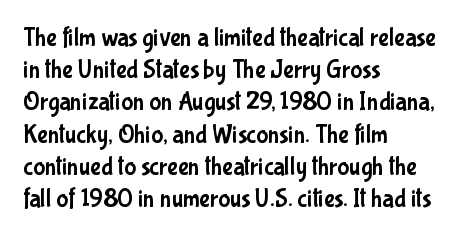
{"italic": "no", "underline": "no", "align": "left", "line_spacing": "normal", "line_spacing_ratio": 1.29, "letter_spacing": "normal", "letter_spacing_em": 0.0, "glyph_px": 25}
